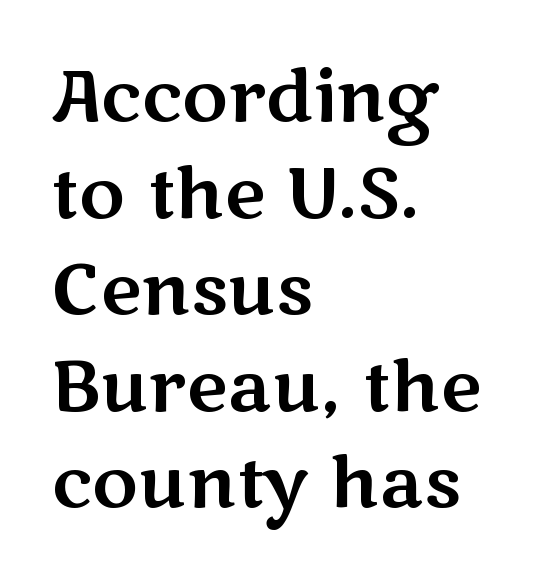
The image shows 71 px wide sans-serif type, upright; set left-aligned, normal line spacing (1.36x), normal letter spacing, not underlined; medium stroke contrast and a medium x-height.
